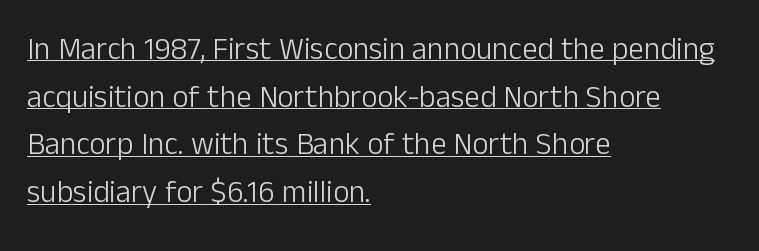
The image shows 31 px light sans-serif type, upright; set left-aligned, normal line spacing (1.54x), normal letter spacing, underlined; low stroke contrast and a medium x-height.
